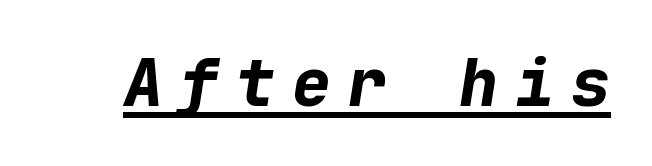
Q: Is the text bold? A: Yes.
Q: Is the text italic (slanted)? A: Yes, it leans right by about 9 degrees.
Q: Is the text underlined? A: Yes.
Q: Is the spacing between letters normal or unusually wide? A: Unusually wide.
Q: Width (condensed, normal, or wide)? A: Normal.
Q: Stroke contrast? A: Low.
Q: x-height? A: Medium.
Q: Monospaced? A: Yes.
